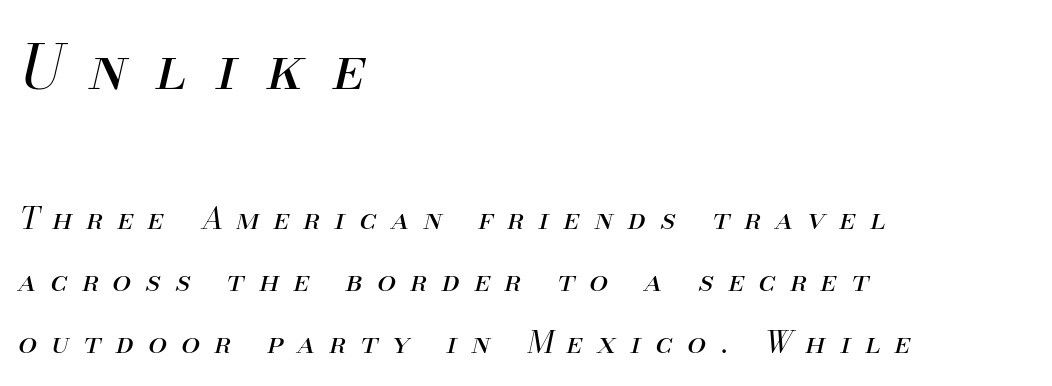
{"italic": "yes", "lean": "right", "slant_degrees": 13, "bold": "no", "weight": "regular", "width": "normal", "stroke_contrast": "medium", "x_height": "small", "monospaced": "no", "underline": "no", "align": "left", "line_spacing": "loose", "line_spacing_ratio": 2.07, "letter_spacing": "wide", "letter_spacing_em": 0.48, "larger_block": "first", "size_ratio": 2.03, "glyph_px": 61}
